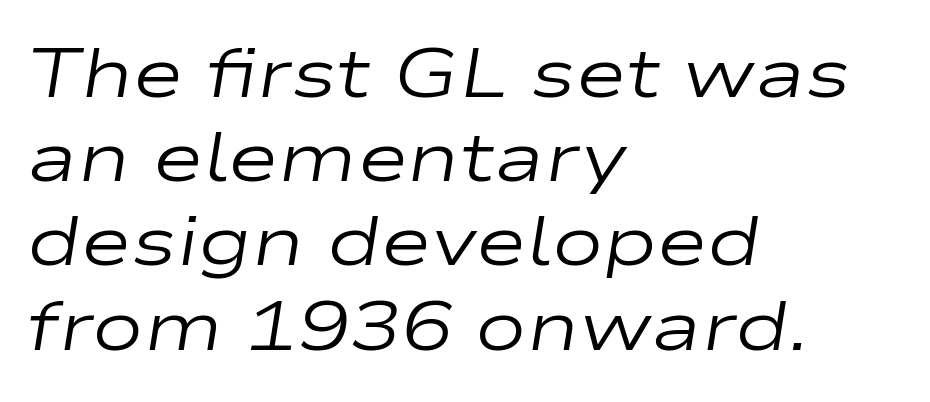
{"italic": "yes", "lean": "right", "slant_degrees": 9, "bold": "no", "weight": "regular", "width": "wide", "stroke_contrast": "low", "x_height": "medium", "monospaced": "no", "underline": "no", "align": "left", "line_spacing_ratio": 1.22, "letter_spacing": "normal", "letter_spacing_em": 0.0, "glyph_px": 69}
